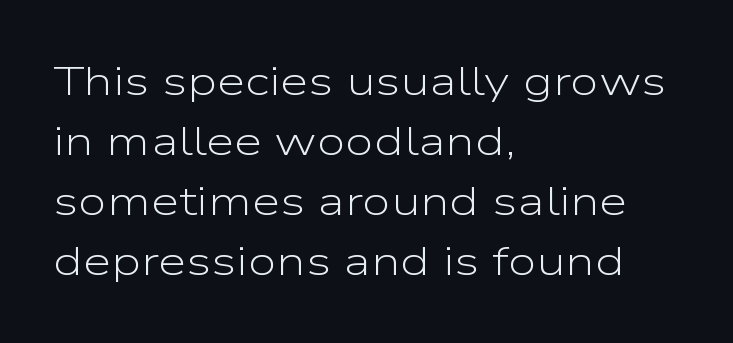
Q: Is the text bold? A: No.
Q: Is the text italic (slanted)? A: No, it is upright.
Q: Is the typeface a serif or a sans-serif typeface? A: Sans-serif.
Q: Is the text underlined? A: No.
Q: How is the paragraph aligned? A: Left-aligned.
Q: Is the spacing between letters normal or unusually wide? A: Normal.
Q: Is the spacing between lines tight, normal or loose? A: Normal.
Q: Width (condensed, normal, or wide)? A: Wide.
Q: Stroke contrast? A: Low.
Q: x-height? A: Medium.
Q: Monospaced? A: No.
